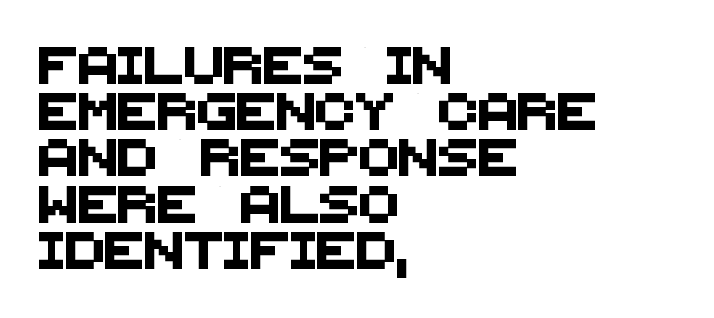
Tracking value appears to be zero — textbook default spacing. Descenders are the only things crossing below the line. Do the characters align in a grid? No, the font is proportional. Each new line begins a customary step beneath the previous one.
